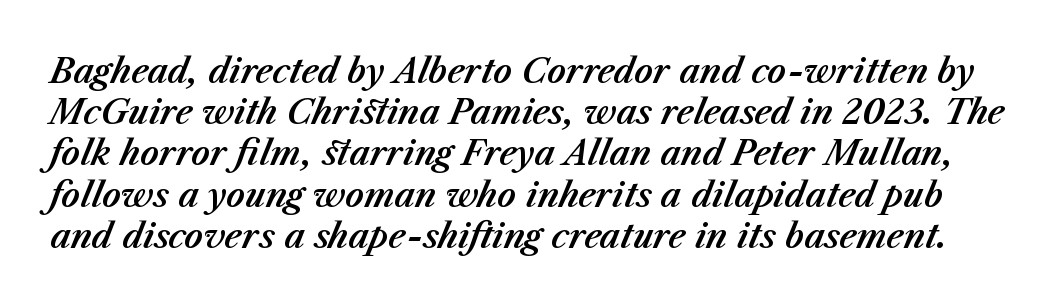
The image shows 33 px text type, italic (leaning right); set normal line spacing (1.25x), normal letter spacing, not underlined; medium stroke contrast and a medium x-height.
